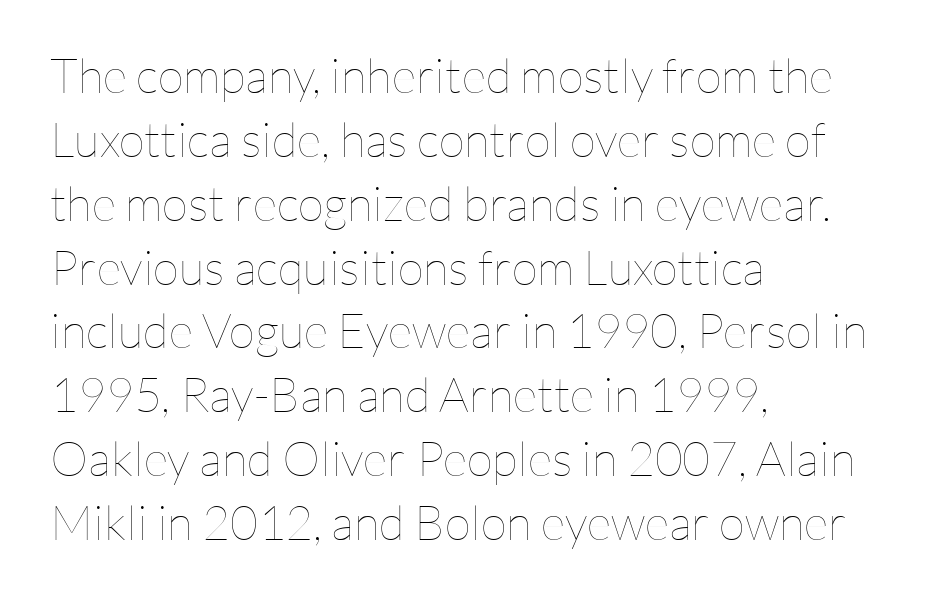
Every character sits straight up, as roman type does. Does extra space separate the letters? No, they use regular spacing. Compared with a typical body face, this is equally light or lighter still. Leftover space on each line is placed entirely after the last word.
